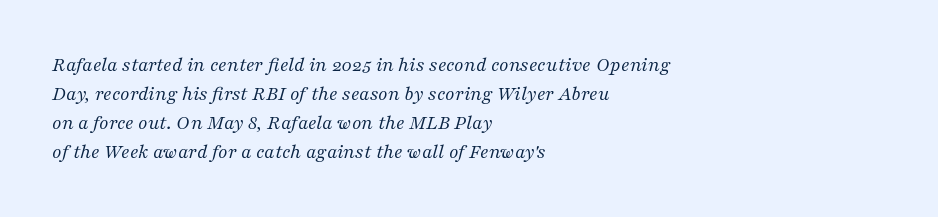
This is oblique type, the kind used for emphasis or titles. The passage shown is not bold in any degree. The space beneath each line is pristine and unruled. The compositor pushed each line to the left boundary.
